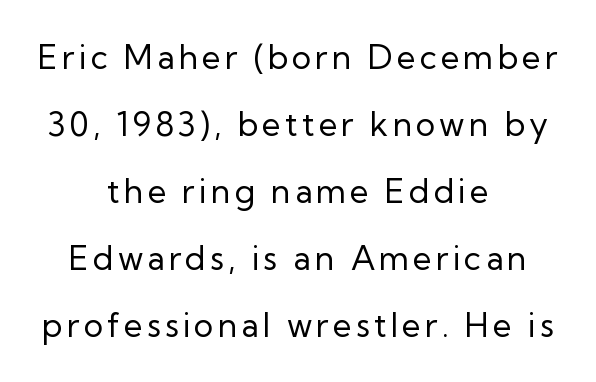
Q: Is the text bold? A: No.
Q: Is the text italic (slanted)? A: No, it is upright.
Q: Is the typeface a serif or a sans-serif typeface? A: Sans-serif.
Q: Is the text underlined? A: No.
Q: How is the paragraph aligned? A: Centered.
Q: Is the spacing between lines tight, normal or loose? A: Loose.
Q: Width (condensed, normal, or wide)? A: Normal.
Q: Stroke contrast? A: Low.
Q: x-height? A: Medium.
Q: Monospaced? A: No.
